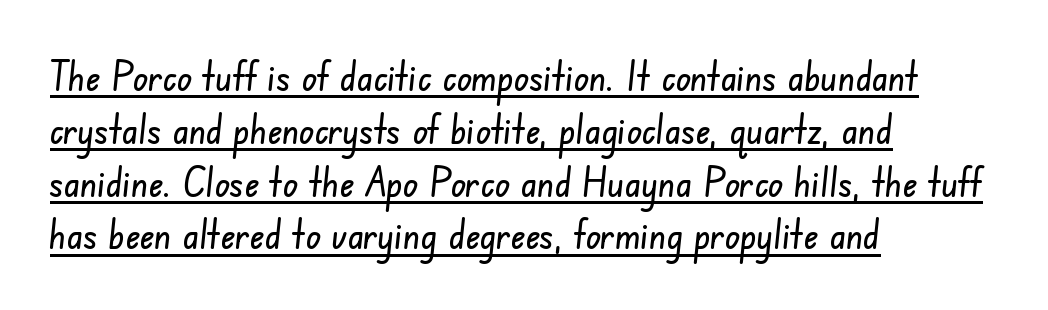
Q: Is the typeface a serif or a sans-serif typeface? A: Sans-serif.
Q: Is the text underlined? A: Yes.
Q: How is the paragraph aligned? A: Left-aligned.
Q: Is the spacing between letters normal or unusually wide? A: Normal.
Q: Is the spacing between lines tight, normal or loose? A: Normal.
Q: Width (condensed, normal, or wide)? A: Condensed.
Q: Stroke contrast? A: Low.
Q: x-height? A: Small.
Q: Monospaced? A: No.
